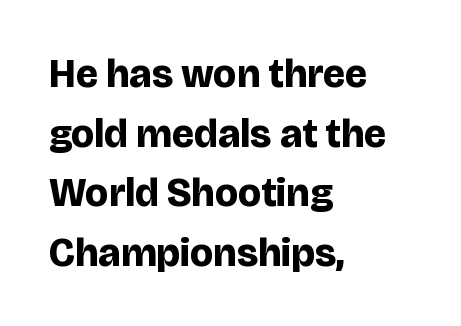
The image shows 40 px bold sans-serif type, upright; set left-aligned, normal line spacing (1.49x), normal letter spacing, not underlined; low stroke contrast and a large x-height.
